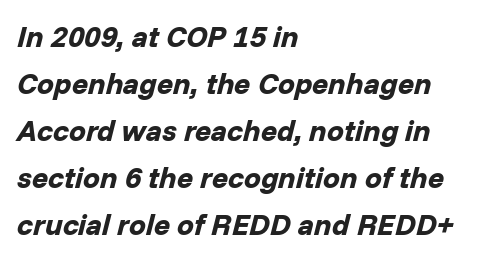
{"italic": "yes", "lean": "right", "slant_degrees": 14, "bold": "yes", "weight": "bold", "width": "normal", "stroke_contrast": "low", "x_height": "medium", "monospaced": "no", "underline": "no", "align": "left", "line_spacing": "normal", "line_spacing_ratio": 1.57, "letter_spacing": "normal", "letter_spacing_em": 0.0, "glyph_px": 30}
